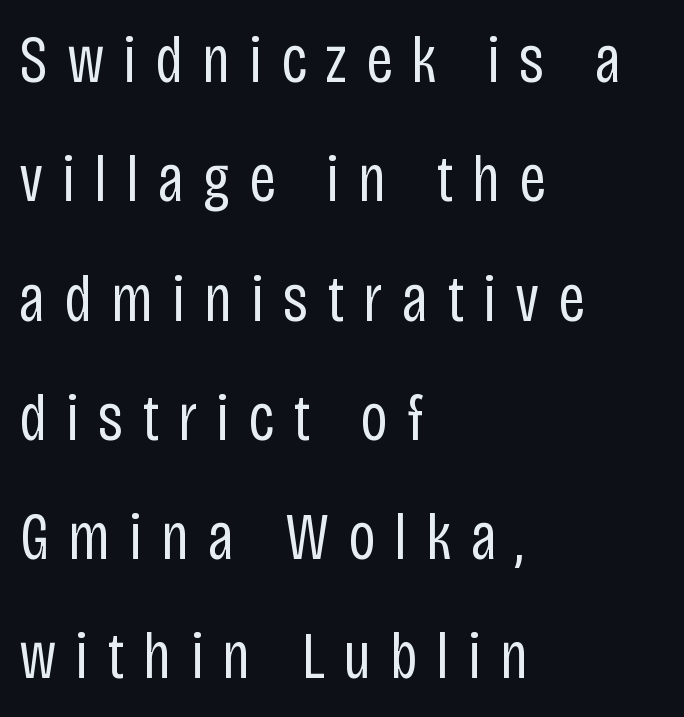
The image shows 67 px regular-weight, condensed sans-serif type, upright; set left-aligned, line spacing 1.78x, unusually wide letter spacing (+0.28 em), not underlined; low stroke contrast and a large x-height.
